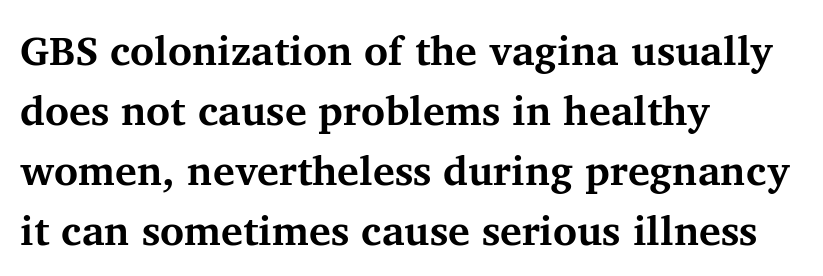
Q: Is the text bold? A: Yes.
Q: Is the text italic (slanted)? A: No, it is upright.
Q: Is the typeface a serif or a sans-serif typeface? A: Serif.
Q: Is the text underlined? A: No.
Q: How is the paragraph aligned? A: Left-aligned.
Q: Is the spacing between letters normal or unusually wide? A: Normal.
Q: Is the spacing between lines tight, normal or loose? A: Normal.
Q: Width (condensed, normal, or wide)? A: Normal.
Q: Stroke contrast? A: Medium.
Q: x-height? A: Medium.
Q: Monospaced? A: No.
